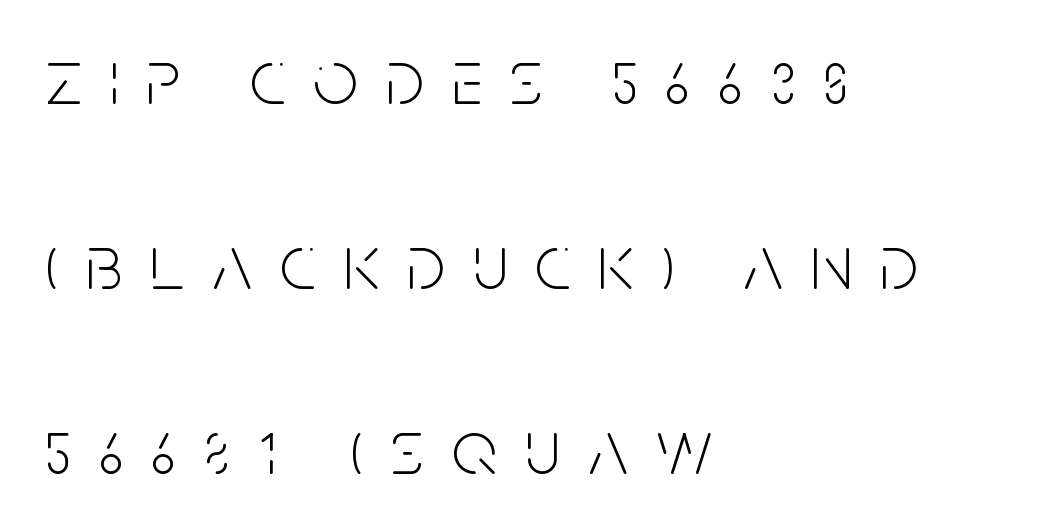
The image shows 78 px light, condensed sans-serif type, upright; set left-aligned, loose line spacing (2.37x), unusually wide letter spacing (+0.36 em), not underlined; low stroke contrast and a large x-height.
